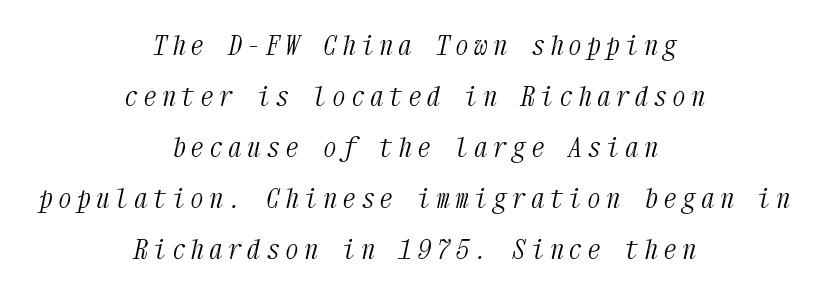
Letter spacing: wide. The text carries the slant typical of an italic or oblique font. Neither beginnings nor endings align; midpoints do. Type without underlining.
